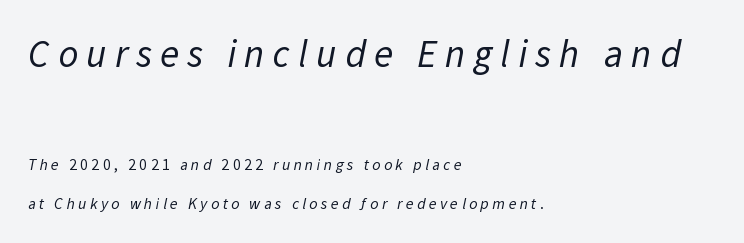
Q: Is the text bold? A: No.
Q: Is the typeface a serif or a sans-serif typeface? A: Sans-serif.
Q: Is the text underlined? A: No.
Q: How is the paragraph aligned? A: Left-aligned.
Q: Is the spacing between letters normal or unusually wide? A: Unusually wide.
Q: Is the spacing between lines tight, normal or loose? A: Loose.
Q: Which block of text is set in a larger size, the first (top) or the second (bottom)? A: The first (top) one.
Q: Width (condensed, normal, or wide)? A: Normal.
Q: Stroke contrast? A: Low.
Q: x-height? A: Medium.
Q: Monospaced? A: No.
